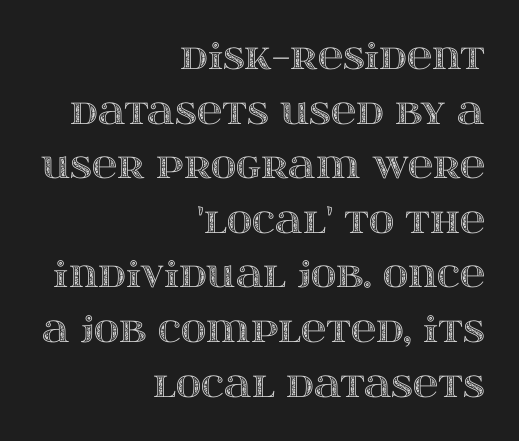
This rendering features lettering with no underline. These lines keep a tight, regular rhythm from letter to letter. Short and long lines alike share a common ending point at right. Successive baselines arrive at the customary interval.
